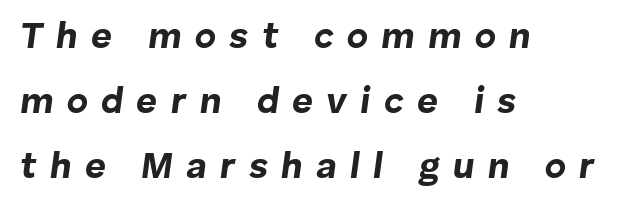
The image shows 36 px bold type, italic (leaning right); set left-aligned, line spacing 1.8x, unusually wide letter spacing (+0.37 em), not underlined; low stroke contrast and a medium x-height.
